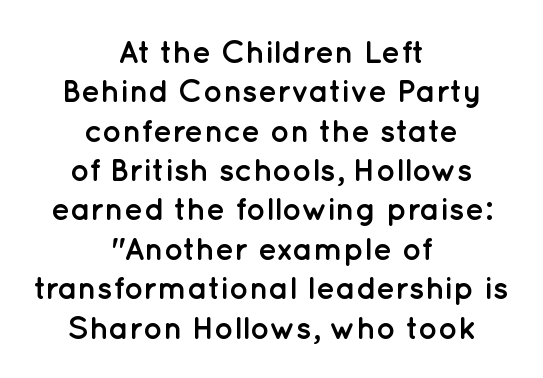
Q: Is the text bold? A: Yes.
Q: Is the text italic (slanted)? A: No, it is upright.
Q: Is the typeface a serif or a sans-serif typeface? A: Sans-serif.
Q: Is the text underlined? A: No.
Q: How is the paragraph aligned? A: Centered.
Q: Is the spacing between letters normal or unusually wide? A: Normal.
Q: Width (condensed, normal, or wide)? A: Normal.
Q: Stroke contrast? A: Low.
Q: x-height? A: Medium.
Q: Monospaced? A: No.
